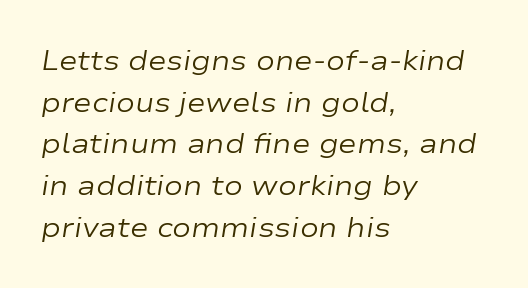
The image shows 28 px regular-weight, wide type, italic (leaning right); set left-aligned, normal line spacing (1.49x), normal letter spacing, not underlined; low stroke contrast and a medium x-height.
